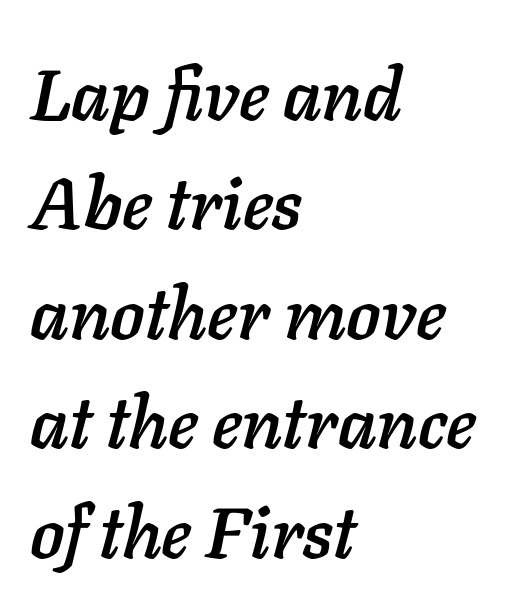
Q: Is the text italic (slanted)? A: Yes, it leans right by about 11 degrees.
Q: Is the text underlined? A: No.
Q: How is the paragraph aligned? A: Left-aligned.
Q: Is the spacing between letters normal or unusually wide? A: Normal.
Q: Is the spacing between lines tight, normal or loose? A: Normal.
Q: Width (condensed, normal, or wide)? A: Normal.
Q: Stroke contrast? A: Low.
Q: x-height? A: Medium.
Q: Monospaced? A: No.
